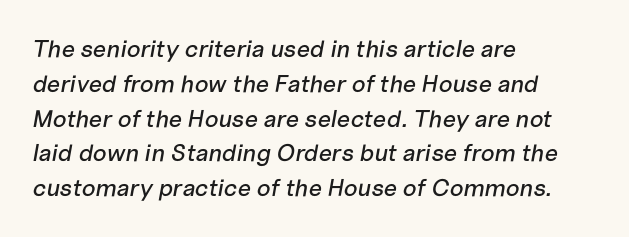
The image shows 24 px text type, italic (leaning right); set left-aligned, normal line spacing (1.45x), normal letter spacing, not underlined.
